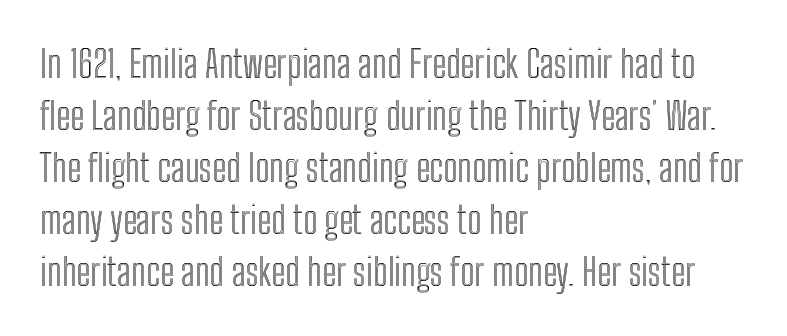
{"italic": "no", "width": "condensed", "x_height": "medium", "monospaced": "no", "underline": "no", "align": "left", "line_spacing": "normal", "line_spacing_ratio": 1.37, "letter_spacing": "normal", "letter_spacing_em": 0.0, "glyph_px": 38}
